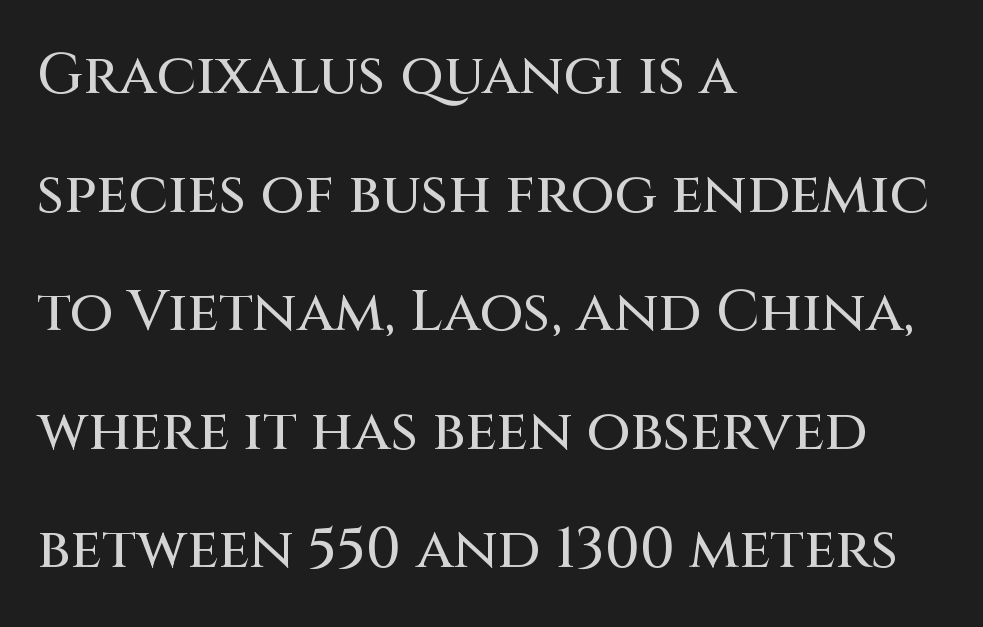
The image shows 57 px sans-serif type, upright; set left-aligned, loose line spacing (2.08x), normal letter spacing, not underlined; medium stroke contrast and a large x-height.
